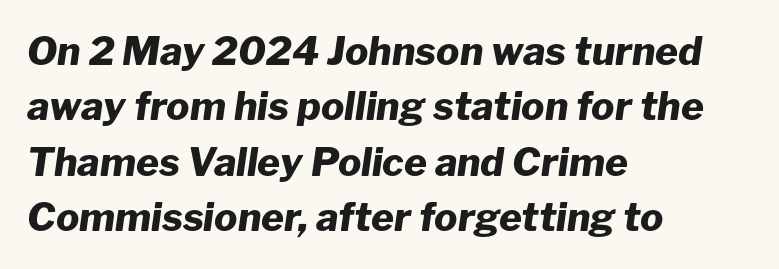
The image shows 39 px heavy type, italic (leaning right); set left-aligned, normal line spacing (1.42x), normal letter spacing, not underlined; low stroke contrast and a medium x-height.
